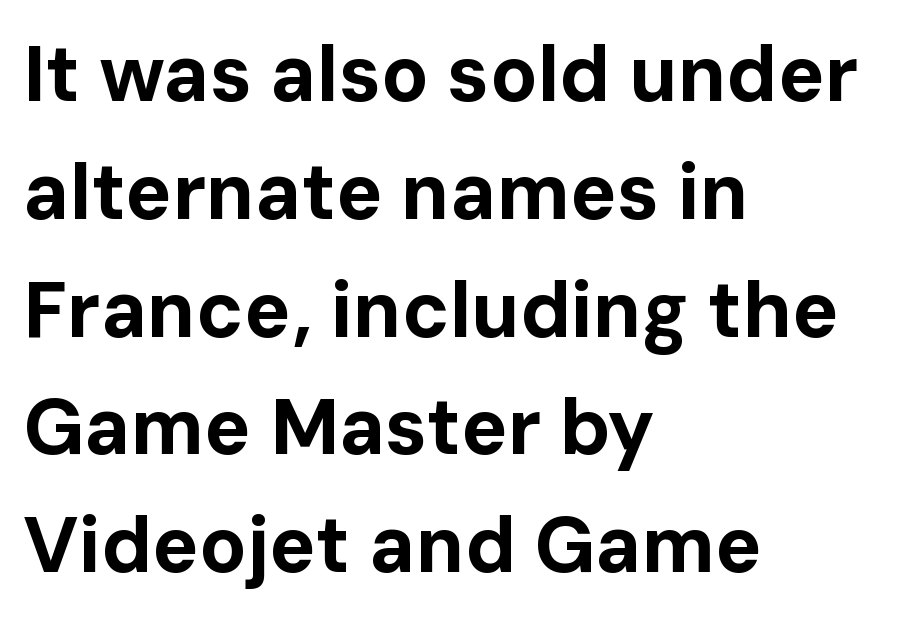
{"serif": "no", "italic": "no", "bold": "yes", "weight": "bold", "width": "normal", "stroke_contrast": "low", "x_height": "medium", "monospaced": "no", "underline": "no", "align": "left", "line_spacing": "normal", "line_spacing_ratio": 1.51, "letter_spacing": "normal", "letter_spacing_em": 0.0, "glyph_px": 78}
